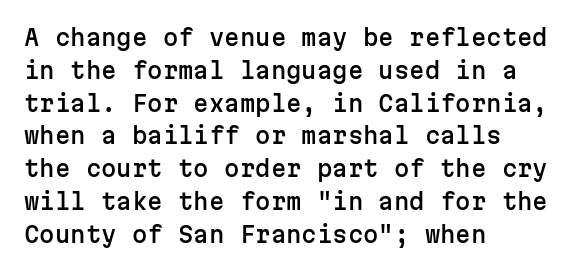
{"italic": "no", "underline": "no", "align": "left", "line_spacing": "normal", "line_spacing_ratio": 1.49, "letter_spacing": "normal", "letter_spacing_em": 0.0, "glyph_px": 22}
